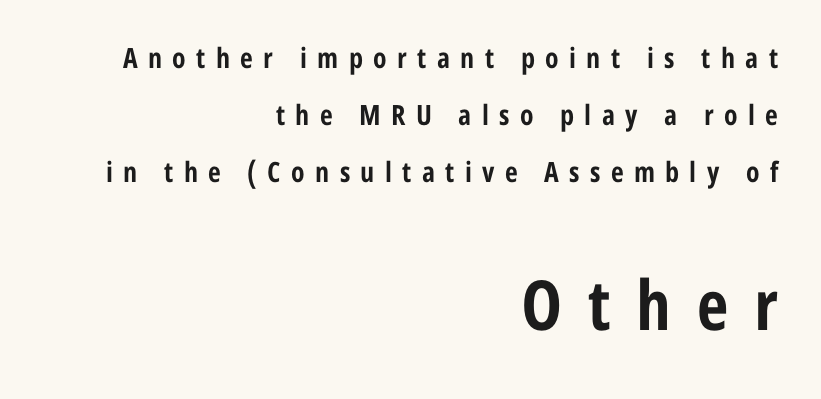
The image shows 69 px bold, condensed sans-serif type, upright; set right-aligned, loose line spacing (2.03x), unusually wide letter spacing (+0.37 em), not underlined; the second (bottom) block is 2.46x larger; low stroke contrast and a medium x-height.
